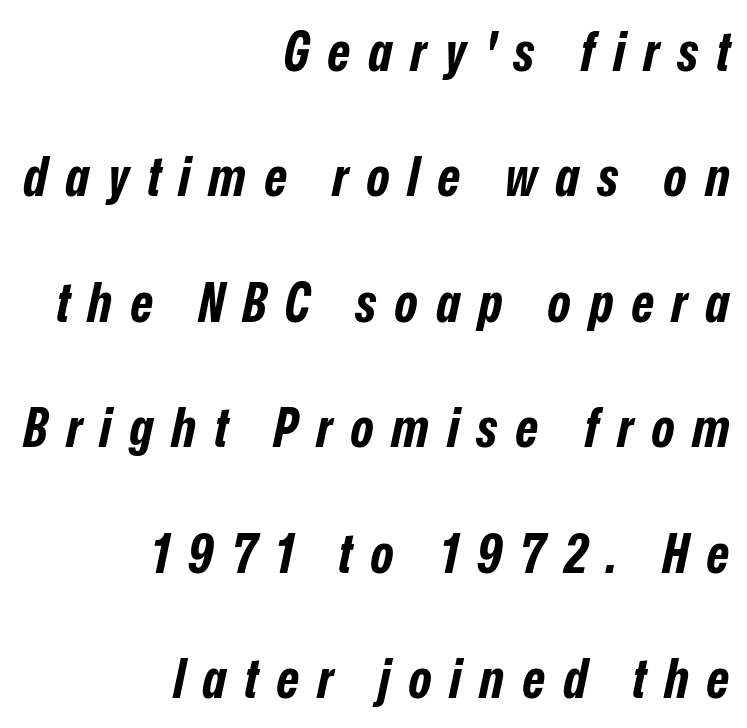
{"italic": "yes", "lean": "right", "slant_degrees": 12, "bold": "yes", "weight": "bold", "width": "condensed", "stroke_contrast": "low", "x_height": "medium", "monospaced": "no", "underline": "no", "align": "right", "line_spacing": "loose", "line_spacing_ratio": 2.28, "letter_spacing": "wide", "letter_spacing_em": 0.33, "glyph_px": 55}
